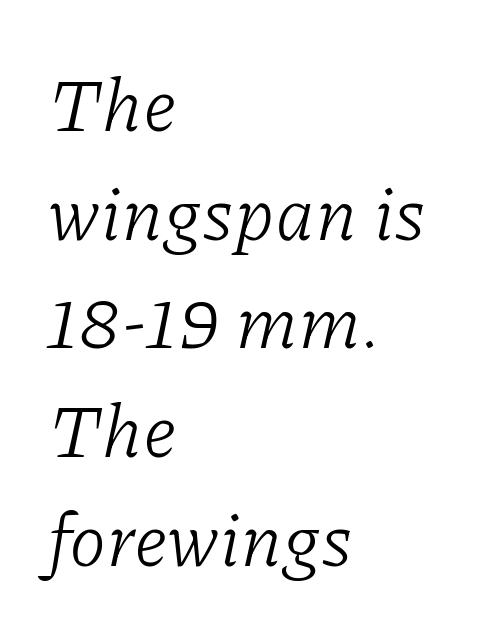
{"serif": "yes", "italic": "yes", "lean": "right", "slant_degrees": 11, "bold": "no", "weight": "light", "width": "normal", "stroke_contrast": "low", "x_height": "medium", "monospaced": "no", "underline": "no", "align": "left", "line_spacing": "normal", "line_spacing_ratio": 1.45, "letter_spacing": "normal", "letter_spacing_em": 0.0, "glyph_px": 75}
